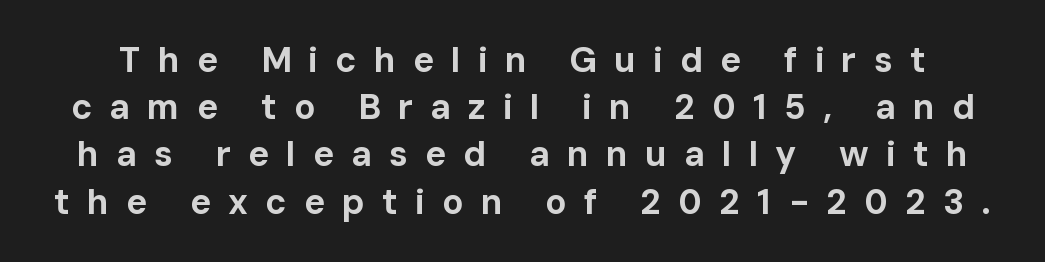
{"serif": "no", "italic": "no", "bold": "yes", "weight": "bold", "width": "normal", "stroke_contrast": "low", "x_height": "medium", "monospaced": "no", "underline": "no", "line_spacing": "normal", "line_spacing_ratio": 1.35, "letter_spacing": "wide", "letter_spacing_em": 0.49, "glyph_px": 35}
